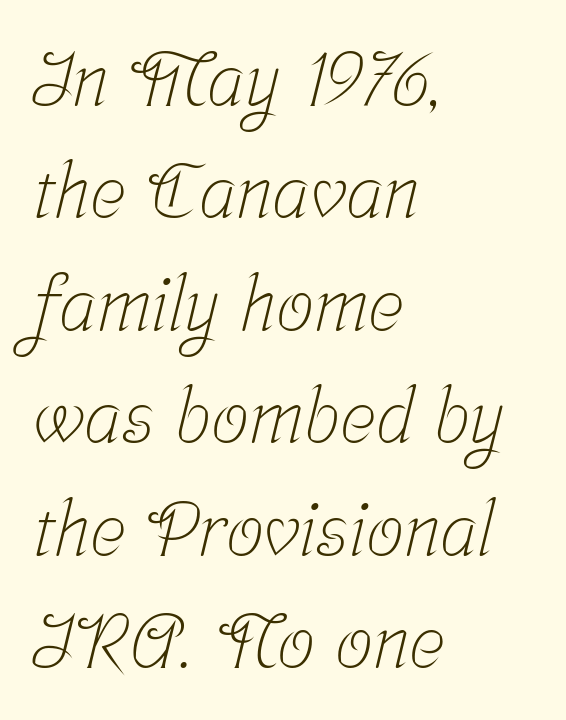
The font sits on the lighter half of the weight spectrum, regular included. A typesetter would call this proportional, since set widths differ per character. Casual observation: everything's shoved over to the left. Reading down the column, the eye jumps a familiar distance to each next line. The characters display serif detailing at their extremities.
